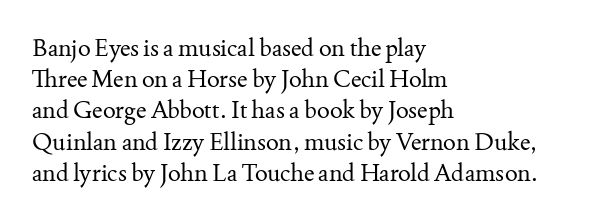
{"italic": "no", "bold": "no", "underline": "no", "align": "left", "line_spacing": "normal", "line_spacing_ratio": 1.3, "letter_spacing": "normal", "letter_spacing_em": 0.0, "glyph_px": 24}
